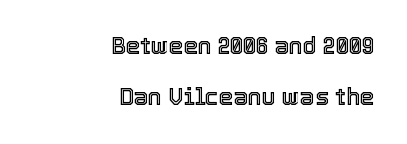
The passage shown has conventional tracking throughout. Notice how the stems are strictly vertical — no italics here. The specimen omits any rule beneath the text block's lines. Successive baselines arrive slowly, with a big drop between each. Typeset ragged left — the right edge is the straight one.
